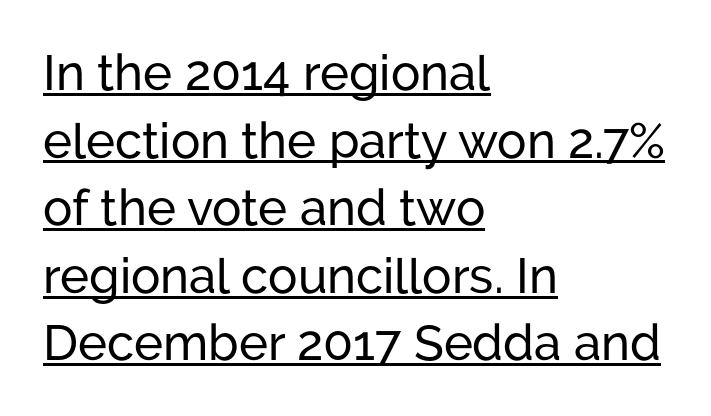
Q: Is the text italic (slanted)? A: No, it is upright.
Q: Is the typeface a serif or a sans-serif typeface? A: Sans-serif.
Q: Is the text underlined? A: Yes.
Q: How is the paragraph aligned? A: Left-aligned.
Q: Is the spacing between letters normal or unusually wide? A: Normal.
Q: Is the spacing between lines tight, normal or loose? A: Normal.
Q: Width (condensed, normal, or wide)? A: Normal.
Q: Stroke contrast? A: Low.
Q: x-height? A: Medium.
Q: Monospaced? A: No.
